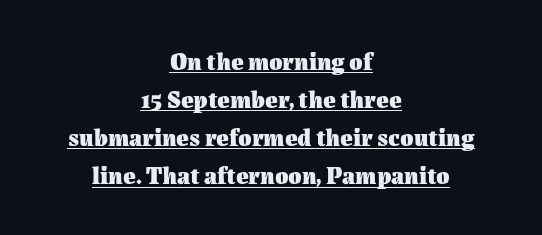
{"italic": "no", "bold": "yes", "underline": "yes", "align": "center", "line_spacing": "normal", "line_spacing_ratio": 1.59, "letter_spacing": "normal", "letter_spacing_em": 0.0, "glyph_px": 24}
